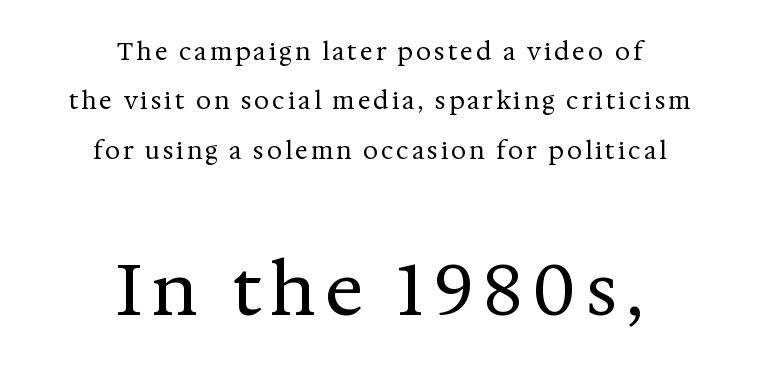
{"serif": "yes", "italic": "no", "bold": "no", "weight": "regular", "width": "normal", "stroke_contrast": "medium", "x_height": "medium", "monospaced": "no", "underline": "no", "align": "center", "line_spacing": "loose", "line_spacing_ratio": 2.06, "larger_block": "second", "size_ratio": 3.0, "glyph_px": 72}
